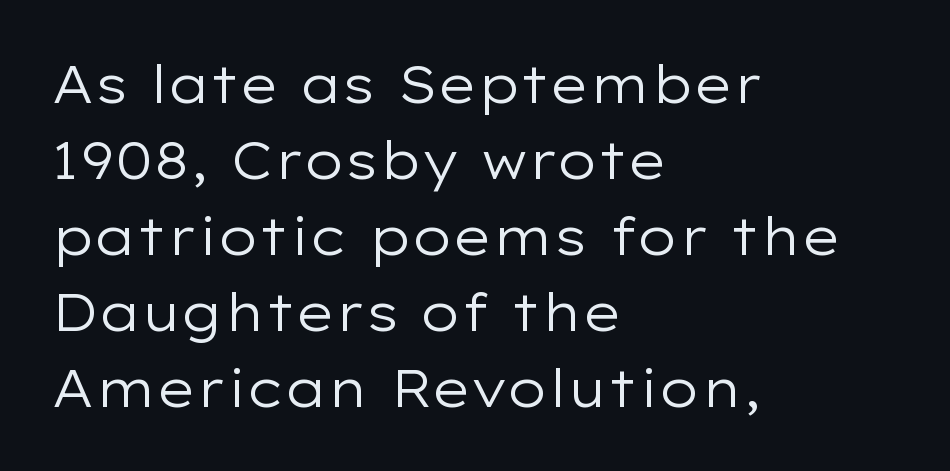
The image shows 52 px regular-weight, wide sans-serif type, upright; set left-aligned, normal line spacing (1.46x), normal letter spacing, not underlined; low stroke contrast and a medium x-height.
